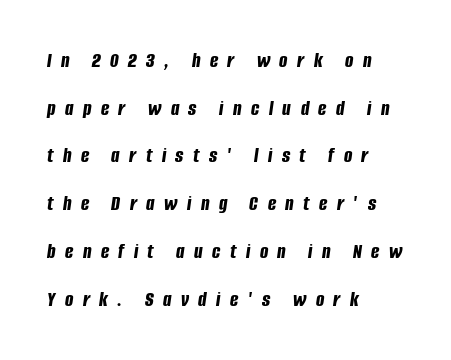
{"italic": "yes", "lean": "right", "slant_degrees": 8, "bold": "yes", "underline": "no", "align": "left", "line_spacing": "loose", "line_spacing_ratio": 2.17, "letter_spacing": "wide", "letter_spacing_em": 0.43, "glyph_px": 22}
